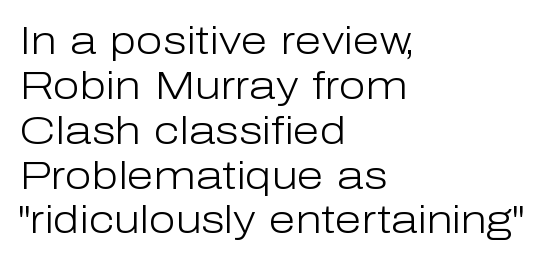
{"serif": "no", "italic": "no", "bold": "no", "weight": "light", "width": "normal", "stroke_contrast": "low", "x_height": "medium", "monospaced": "no", "underline": "no", "align": "left", "line_spacing": "tight", "line_spacing_ratio": 1.15, "letter_spacing": "normal", "letter_spacing_em": 0.0, "glyph_px": 39}
